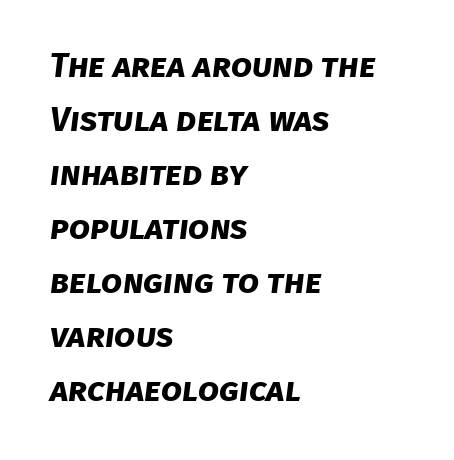
Stroke terminals: plain, sans-serif. All the whitespace from short lines collects on the right. Quick note: interline space is typical. Character widths vary here, with narrow letters taking less room than wide ones. Set as a true bold cut, around the 700 mark.
